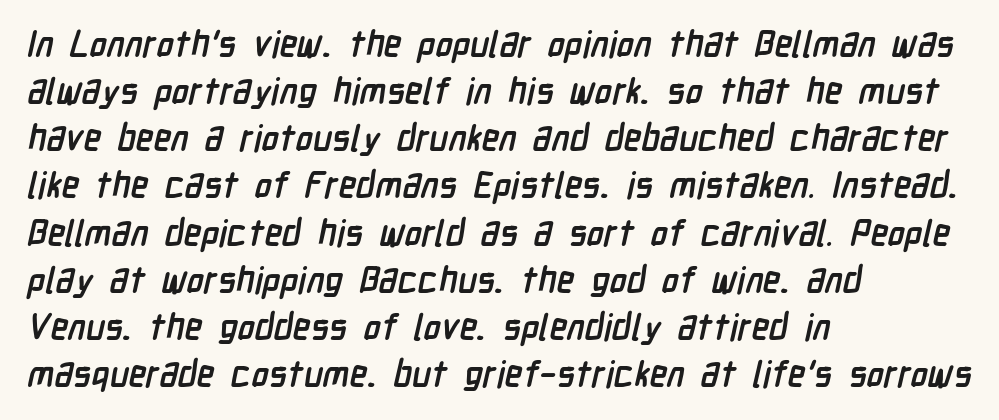
These lines keep a tight, regular rhythm from letter to letter. The baseline area is clear. This sample has the flowing, uneven cadence of proportional lettering. One-word summary of the alignment: left. Quick note: interline space is typical. The characters look thick and weighty, a clear bold.
